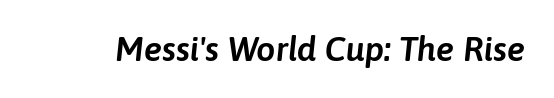
Decoration check: the copy has no underline. The face used here is rendered with its standard letterfit. Do the characters align in a grid? No, the font is proportional. Quick note: italic.
